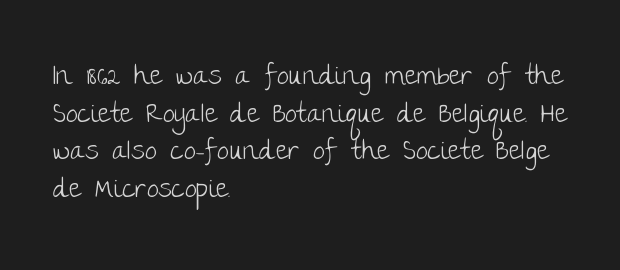
Notice how the stems are strictly vertical — no italics here. A bare baseline throughout the passage. Inter-character spacing is left at the font's built-in metrics. Vertical spacing — default. The ragged edge is on the right, which tells us the setting is flush left. The font sits on the lighter half of the weight spectrum, regular included.
